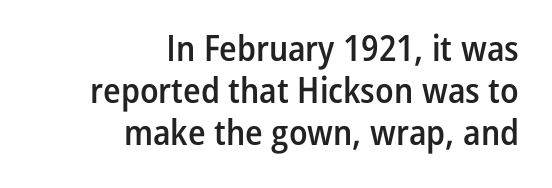
The gaps between neighbouring characters are ordinary and unremarkable. Do the letters lean? They stand straight. The rendering uses a semibold face; strokes are thickened but not to full bold. Do the characters align in a grid? No, the font is proportional. Underlining? Definitely not there. If you drew a ruler down the right edge, every line would touch it.
